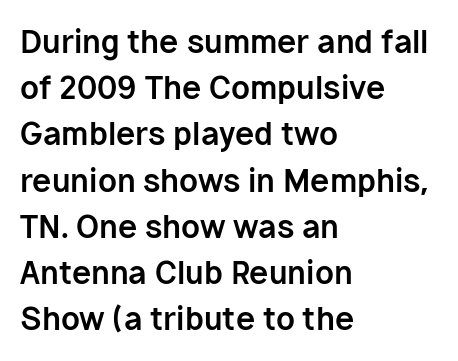
{"serif": "no", "italic": "no", "bold": "yes", "weight": "bold", "width": "normal", "stroke_contrast": "low", "x_height": "medium", "monospaced": "no", "underline": "no", "align": "left", "line_spacing": "normal", "line_spacing_ratio": 1.49, "letter_spacing": "normal", "letter_spacing_em": 0.0, "glyph_px": 31}
